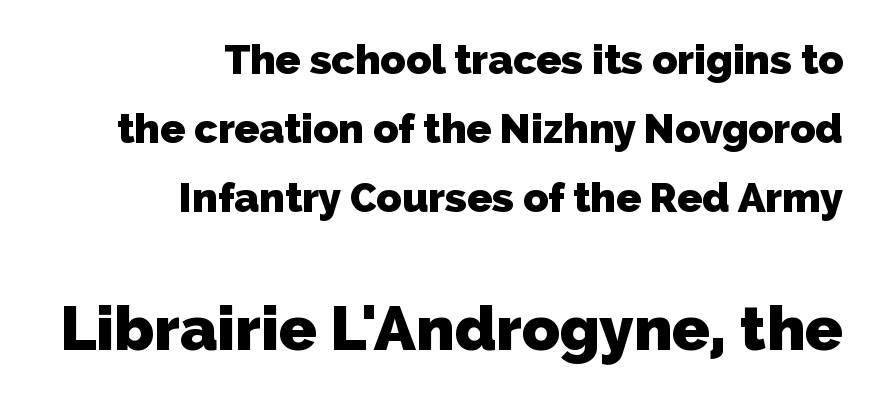
{"serif": "no", "bold": "yes", "weight": "heavy", "width": "normal", "stroke_contrast": "low", "x_height": "medium", "monospaced": "no", "underline": "no", "align": "right", "line_spacing": "normal", "line_spacing_ratio": 1.68, "letter_spacing": "normal", "letter_spacing_em": 0.0, "larger_block": "second", "size_ratio": 1.51, "glyph_px": 62}
